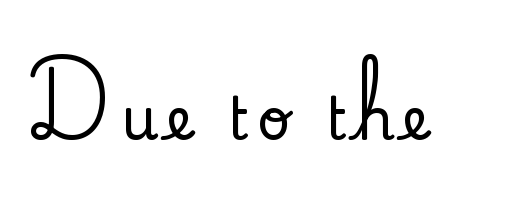
The space directly below the letters is spotless. Note the varied advance widths — an 'i' is clearly narrower than an 'm'. The specimen reads as upright at a glance. This sample uses a serif face.
